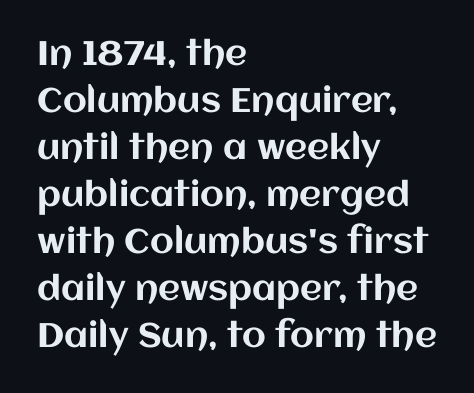
Descender tails drop into unmarked territory. Where is the straight margin? On the left. The type sits square on the baseline with zero lean. Think of a printed novel: that variable character pitch is what you see here. Glyph-to-glyph distance matches everyday printed text. Normally led — the rows are evenly, conventionally spaced.
